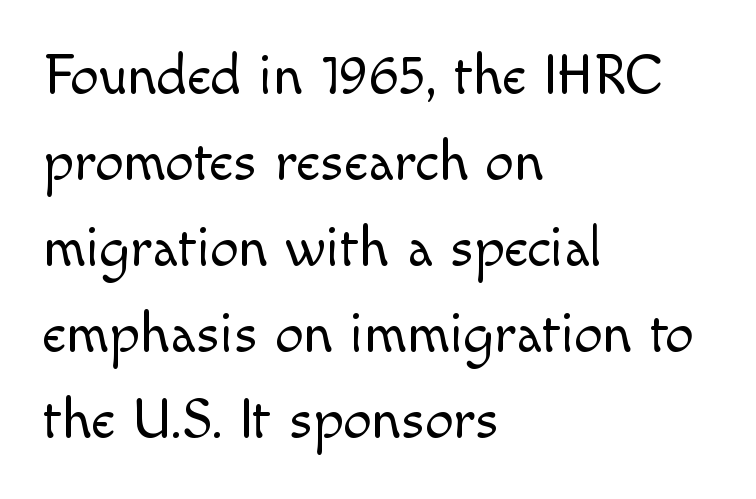
Q: Is the text bold? A: No.
Q: Is the text italic (slanted)? A: No, it is upright.
Q: Is the typeface a serif or a sans-serif typeface? A: Sans-serif.
Q: Is the text underlined? A: No.
Q: How is the paragraph aligned? A: Left-aligned.
Q: Is the spacing between letters normal or unusually wide? A: Normal.
Q: Is the spacing between lines tight, normal or loose? A: Normal.
Q: Width (condensed, normal, or wide)? A: Normal.
Q: x-height? A: Small.
Q: Monospaced? A: No.
